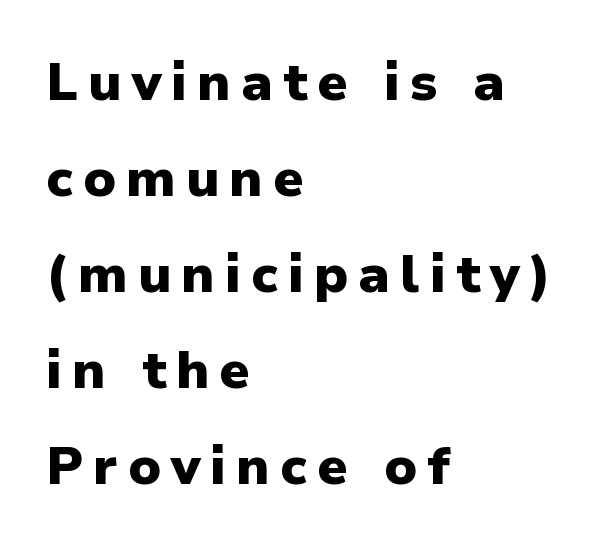
Q: Is the text bold? A: Yes.
Q: Is the text italic (slanted)? A: No, it is upright.
Q: Is the typeface a serif or a sans-serif typeface? A: Sans-serif.
Q: Is the text underlined? A: No.
Q: How is the paragraph aligned? A: Left-aligned.
Q: Width (condensed, normal, or wide)? A: Normal.
Q: Stroke contrast? A: Low.
Q: x-height? A: Medium.
Q: Monospaced? A: No.
